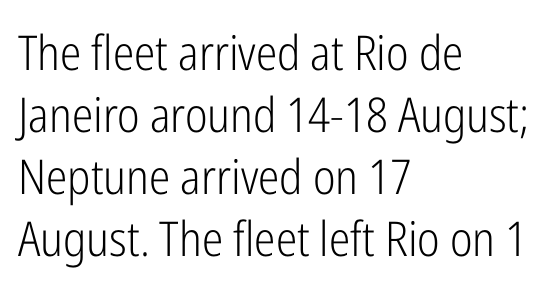
Q: Is the text bold? A: No.
Q: Is the text italic (slanted)? A: No, it is upright.
Q: Is the typeface a serif or a sans-serif typeface? A: Sans-serif.
Q: Is the text underlined? A: No.
Q: How is the paragraph aligned? A: Left-aligned.
Q: Is the spacing between letters normal or unusually wide? A: Normal.
Q: Is the spacing between lines tight, normal or loose? A: Normal.
Q: Width (condensed, normal, or wide)? A: Condensed.
Q: Stroke contrast? A: Low.
Q: x-height? A: Medium.
Q: Monospaced? A: No.
